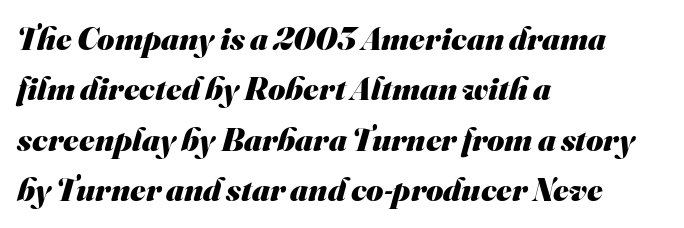
{"serif": "no", "bold": "yes", "weight": "heavy", "width": "normal", "stroke_contrast": "medium", "x_height": "small", "monospaced": "no", "underline": "no", "align": "left", "line_spacing": "normal", "line_spacing_ratio": 1.53, "letter_spacing": "normal", "letter_spacing_em": 0.0, "glyph_px": 33}
